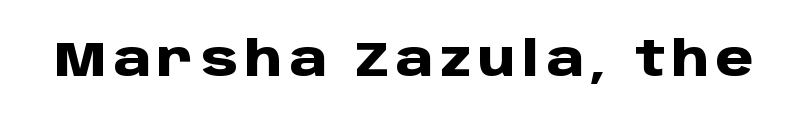
Q: Is the text bold? A: Yes.
Q: Is the text italic (slanted)? A: No, it is upright.
Q: Is the typeface a serif or a sans-serif typeface? A: Sans-serif.
Q: Is the text underlined? A: No.
Q: Width (condensed, normal, or wide)? A: Normal.
Q: Stroke contrast? A: Low.
Q: x-height? A: Large.
Q: Monospaced? A: No.
